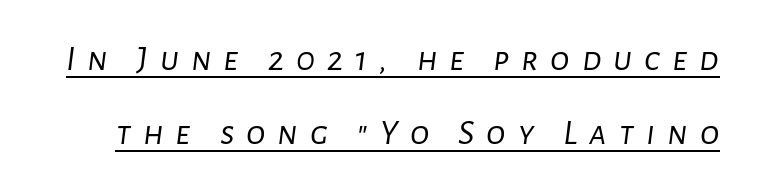
{"italic": "yes", "lean": "right", "slant_degrees": 7, "bold": "no", "weight": "light", "width": "normal", "stroke_contrast": "low", "x_height": "medium", "monospaced": "no", "underline": "yes", "line_spacing": "loose", "line_spacing_ratio": 2.05, "letter_spacing": "wide", "letter_spacing_em": 0.33, "glyph_px": 36}
